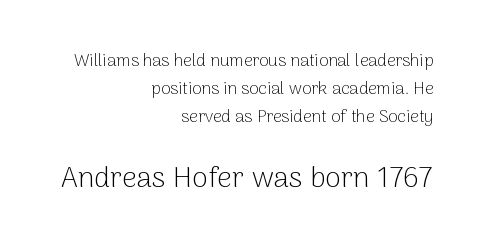
Posture: vertical. Reading down the column, the eye jumps a familiar distance to each next line. Is the lower block the larger one? Yes — the lower block carries the bigger type. Character widths vary here, with narrow letters taking less room than wide ones. Notice how the passage keeps a crisp vertical edge on the right only.
